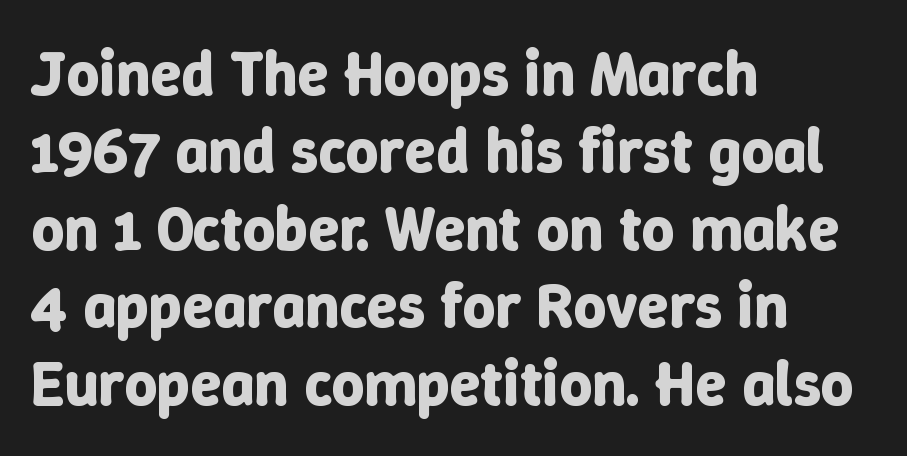
{"italic": "no", "bold": "yes", "weight": "bold", "width": "normal", "stroke_contrast": "low", "x_height": "medium", "monospaced": "no", "underline": "no", "align": "left", "line_spacing_ratio": 1.23, "letter_spacing": "normal", "letter_spacing_em": 0.0, "glyph_px": 63}
